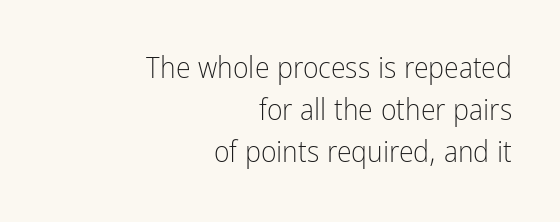
{"serif": "no", "italic": "no", "bold": "no", "weight": "light", "width": "condensed", "stroke_contrast": "low", "x_height": "medium", "monospaced": "no", "underline": "no", "align": "right", "line_spacing": "normal", "line_spacing_ratio": 1.4, "letter_spacing": "normal", "letter_spacing_em": 0.0, "glyph_px": 30}
